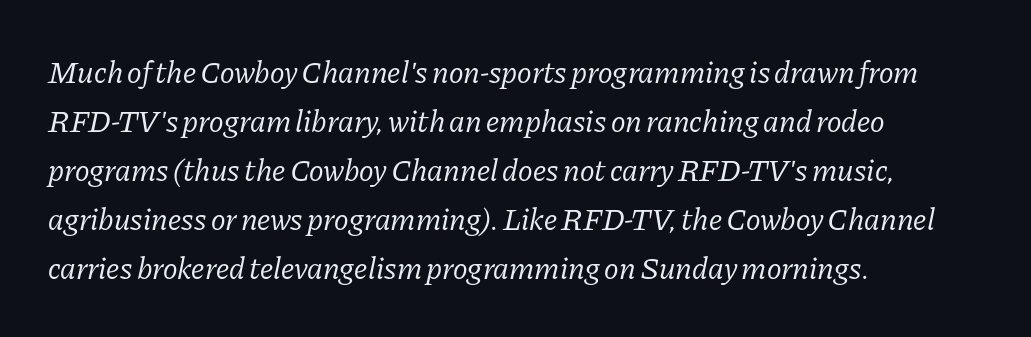
Q: Is the text bold? A: No.
Q: Is the text italic (slanted)? A: Yes, it leans right by about 11 degrees.
Q: Is the typeface a serif or a sans-serif typeface? A: Serif.
Q: Is the text underlined? A: No.
Q: How is the paragraph aligned? A: Left-aligned.
Q: Is the spacing between letters normal or unusually wide? A: Normal.
Q: Is the spacing between lines tight, normal or loose? A: Normal.
Q: Width (condensed, normal, or wide)? A: Normal.
Q: Stroke contrast? A: Low.
Q: x-height? A: Medium.
Q: Monospaced? A: No.
